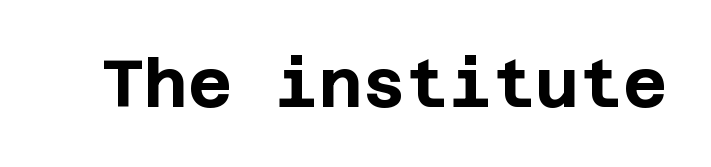
The image shows 67 px bold sans-serif type, upright; set normal letter spacing, not underlined; low stroke contrast and a large x-height.
